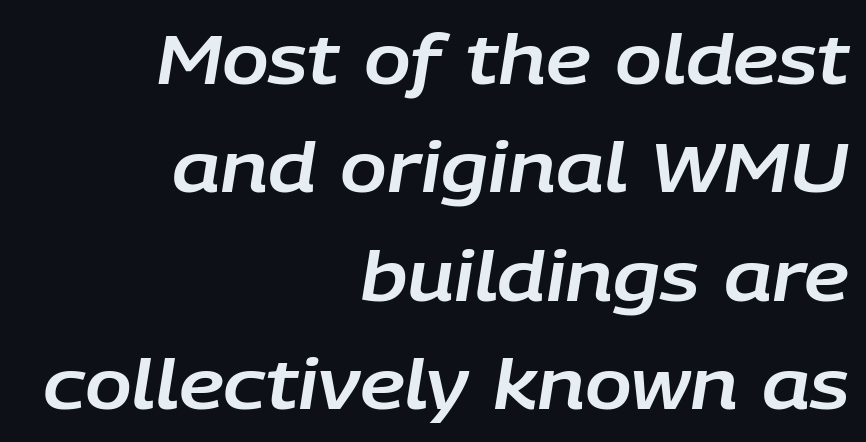
Q: Is the text italic (slanted)? A: Yes, it leans right by about 9 degrees.
Q: Is the text underlined? A: No.
Q: How is the paragraph aligned? A: Right-aligned.
Q: Is the spacing between letters normal or unusually wide? A: Normal.
Q: Is the spacing between lines tight, normal or loose? A: Normal.
Q: Width (condensed, normal, or wide)? A: Normal.
Q: Stroke contrast? A: Low.
Q: x-height? A: Large.
Q: Monospaced? A: No.
